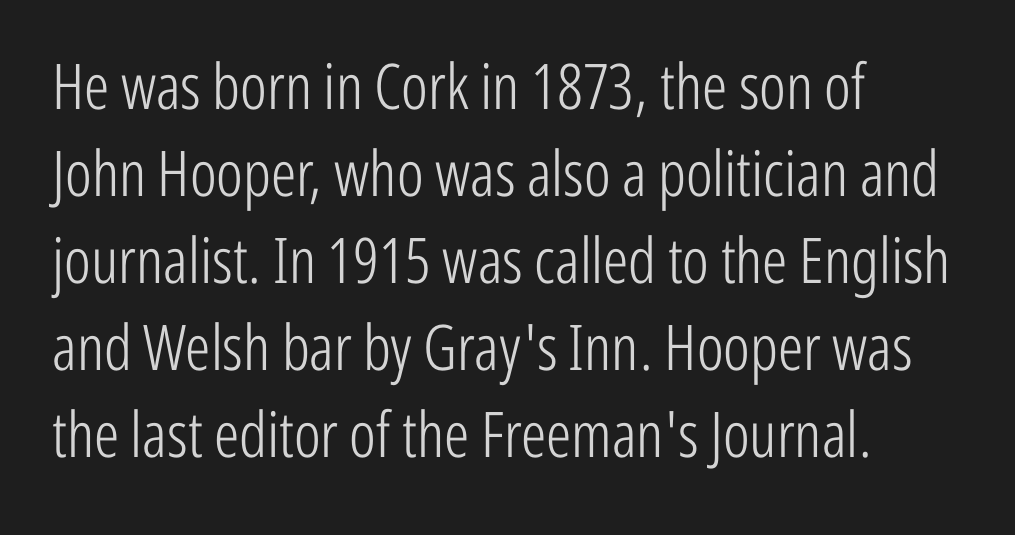
Designer's note — italics off, roman on. Rule under the text: the space is simply empty. Line spacing here is normal. Compared with typical body copy, the letter spacing here is the same. Do the characters align in a grid? No, the font is proportional.
